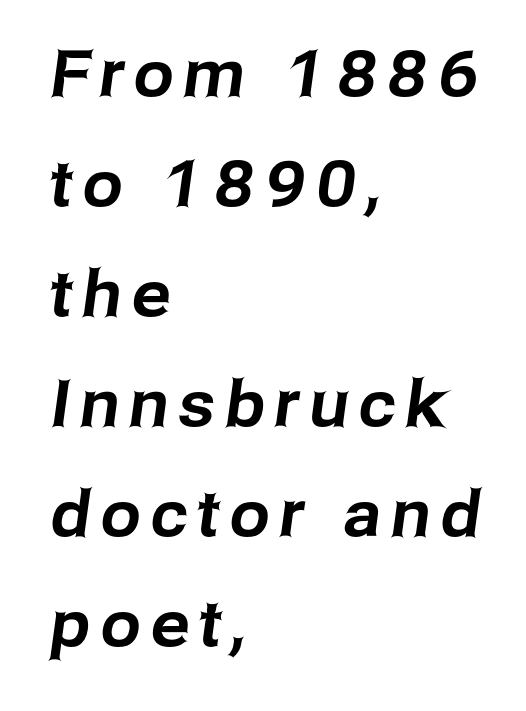
{"serif": "no", "width": "normal", "stroke_contrast": "low", "x_height": "medium", "monospaced": "no", "underline": "no", "align": "left", "line_spacing_ratio": 1.72, "glyph_px": 64}
